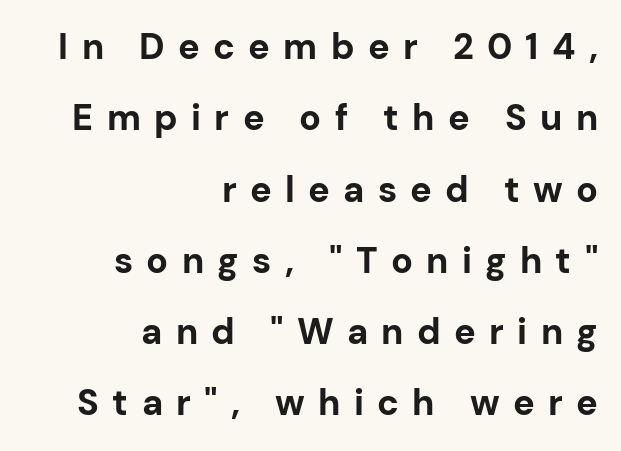
The image shows 36 px bold sans-serif type, upright; set right-aligned, loose line spacing (1.98x), unusually wide letter spacing (+0.37 em), not underlined; low stroke contrast and a medium x-height.
